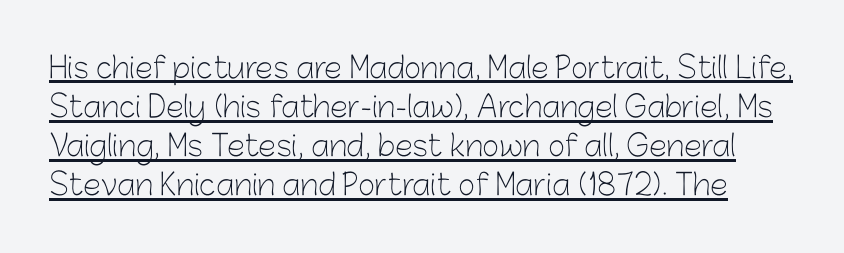
The image shows 29 px light sans-serif type, upright; set normal line spacing (1.35x), normal letter spacing, underlined; low stroke contrast and a medium x-height.
